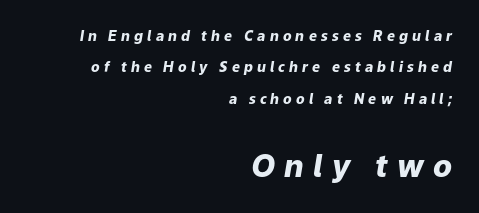
Horizontally, the lines are justified to the trailing edge only. The glyphs look as if they've been sheared to an angle. Letter spacing: wide. Vertical spacing — loose. A typesetter would call this proportional, since set widths differ per character. The face used here appears at its bigger size in the lower chunk.
